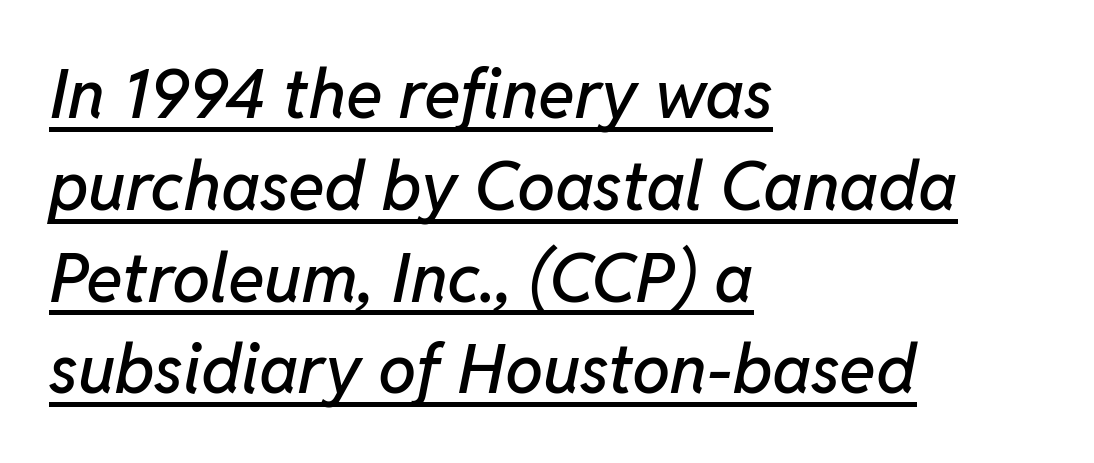
{"italic": "yes", "lean": "right", "slant_degrees": 11, "width": "normal", "stroke_contrast": "low", "x_height": "medium", "monospaced": "no", "underline": "yes", "align": "left", "line_spacing": "normal", "line_spacing_ratio": 1.35, "letter_spacing": "normal", "letter_spacing_em": 0.0, "glyph_px": 68}
